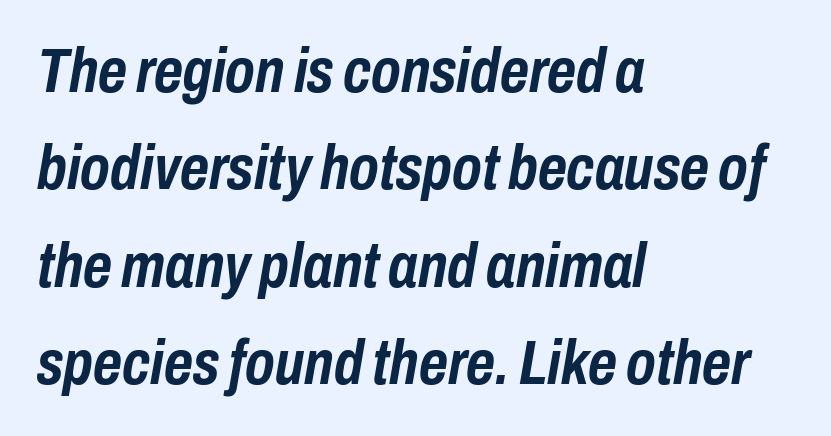
Q: Is the text bold? A: Yes.
Q: Is the text italic (slanted)? A: Yes, it leans right by about 10 degrees.
Q: Is the text underlined? A: No.
Q: How is the paragraph aligned? A: Left-aligned.
Q: Is the spacing between letters normal or unusually wide? A: Normal.
Q: Is the spacing between lines tight, normal or loose? A: Normal.
Q: Width (condensed, normal, or wide)? A: Condensed.
Q: Stroke contrast? A: Low.
Q: x-height? A: Medium.
Q: Monospaced? A: No.
